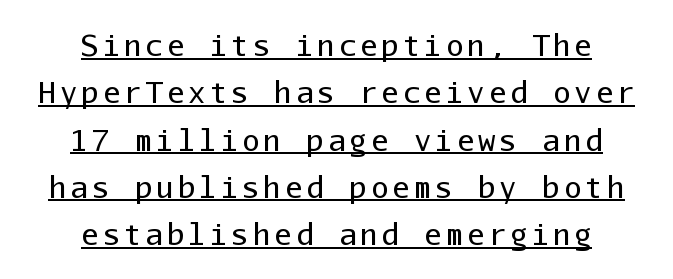
{"serif": "no", "italic": "no", "bold": "no", "weight": "regular", "width": "normal", "stroke_contrast": "low", "x_height": "medium", "monospaced": "yes", "underline": "yes", "align": "center", "line_spacing": "normal", "line_spacing_ratio": 1.63, "glyph_px": 29}
